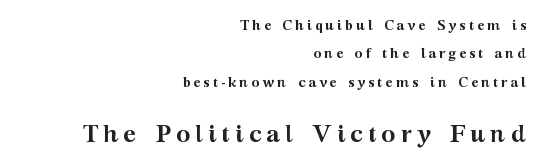
Type size steps up from the first block to the second. Designer's note — italics off, roman on. Alignment: flush right. This is heavy type, rendered in bold.
